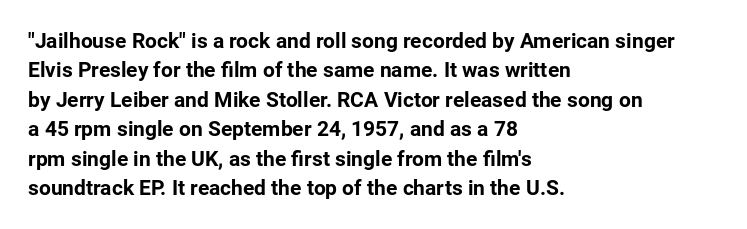
Q: Is the text bold? A: Yes.
Q: Is the text italic (slanted)? A: No, it is upright.
Q: Is the text underlined? A: No.
Q: How is the paragraph aligned? A: Left-aligned.
Q: Is the spacing between letters normal or unusually wide? A: Normal.
Q: Is the spacing between lines tight, normal or loose? A: Normal.
